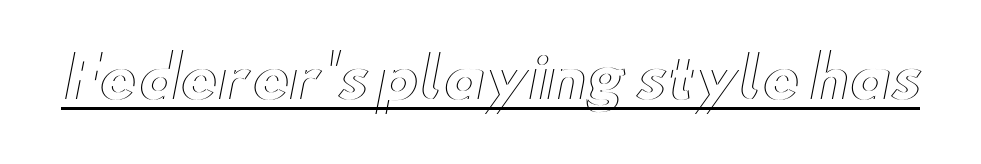
{"width": "wide", "x_height": "small", "monospaced": "no", "underline": "yes", "letter_spacing": "normal", "letter_spacing_em": 0.0, "glyph_px": 57}
